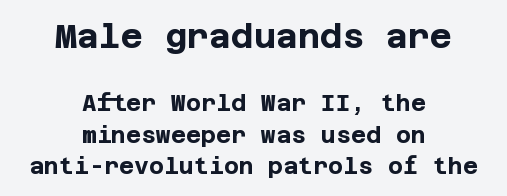
Descenders are the only things crossing below the line. The passage is arranged like a title page — every line centered. The lines sit at an ordinary, default distance from one another. This is sans-serif lettering, the kind often seen on screens and signage. The axis of the letterforms is exactly vertical.
